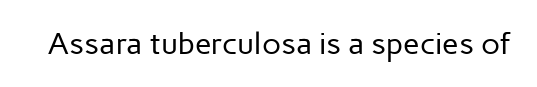
The image shows 30 px regular-weight sans-serif type, upright; set normal letter spacing, not underlined; low stroke contrast and a medium x-height.
